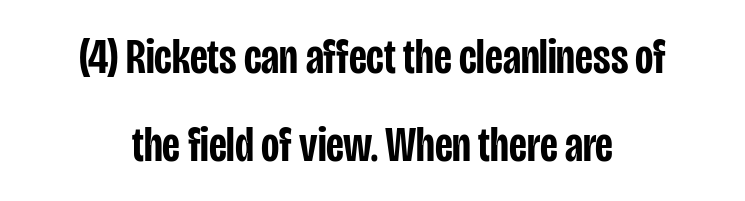
Q: Is the text bold? A: Semi-bold.
Q: Is the text italic (slanted)? A: No, it is upright.
Q: Is the typeface a serif or a sans-serif typeface? A: Sans-serif.
Q: Is the text underlined? A: No.
Q: How is the paragraph aligned? A: Centered.
Q: Is the spacing between letters normal or unusually wide? A: Normal.
Q: Width (condensed, normal, or wide)? A: Condensed.
Q: Stroke contrast? A: Low.
Q: x-height? A: Large.
Q: Monospaced? A: No.
